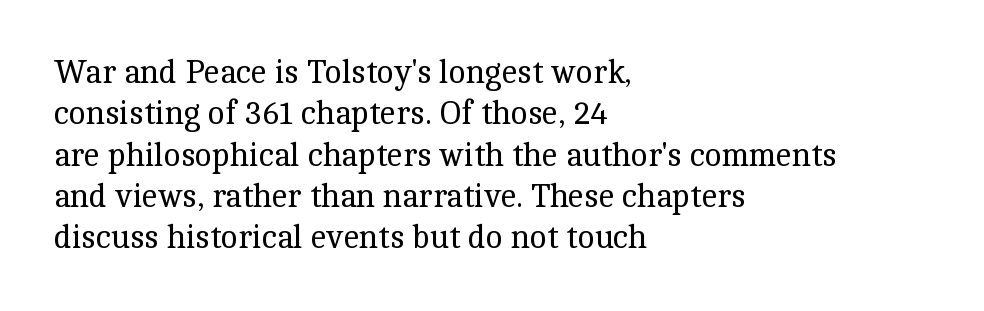
The image shows 32 px regular-weight serif type, upright; set left-aligned, normal line spacing (1.29x), normal letter spacing, not underlined; a medium x-height.
